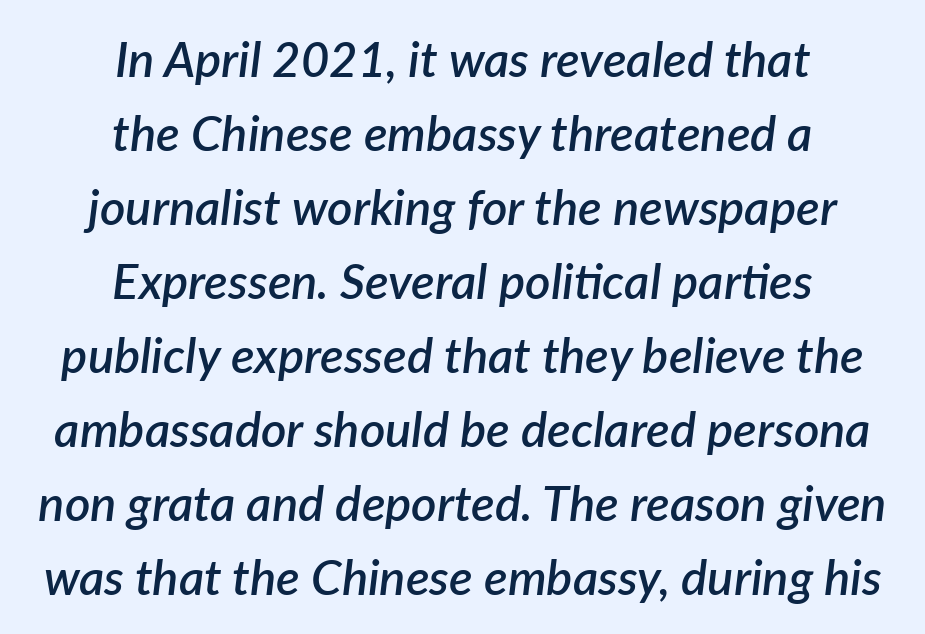
The image shows 49 px semibold type, italic (leaning right); set centered, normal line spacing (1.51x), normal letter spacing, not underlined; low stroke contrast and a medium x-height.
